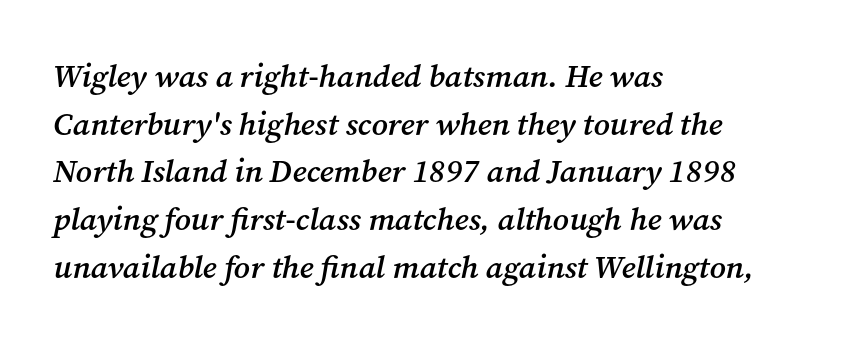
{"serif": "yes", "italic": "yes", "lean": "right", "slant_degrees": 12, "bold": "semi", "weight": "semibold", "width": "normal", "stroke_contrast": "medium", "x_height": "medium", "monospaced": "no", "underline": "no", "align": "left", "line_spacing": "normal", "line_spacing_ratio": 1.49, "letter_spacing": "normal", "letter_spacing_em": 0.0, "glyph_px": 32}
